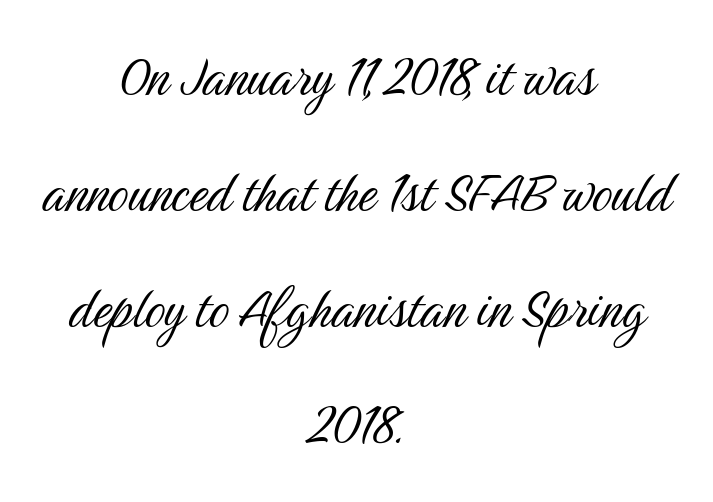
The image shows 64 px light, condensed sans-serif type; set centered, line spacing 1.81x, normal letter spacing, not underlined; medium stroke contrast and a medium x-height.
